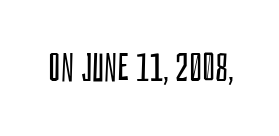
The image shows 39 px regular-weight, condensed sans-serif type, upright; set normal letter spacing, not underlined; low stroke contrast and a large x-height.
